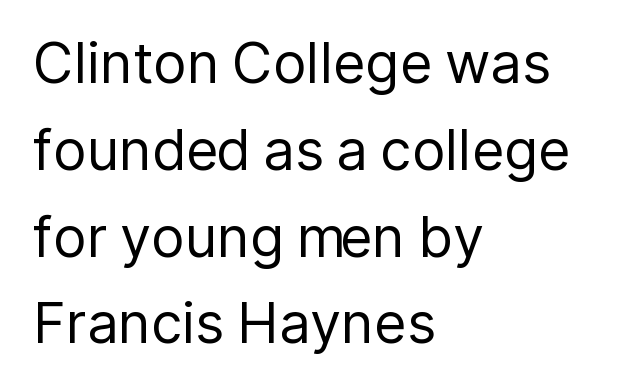
{"serif": "no", "italic": "no", "bold": "no", "weight": "regular", "width": "normal", "stroke_contrast": "low", "x_height": "medium", "monospaced": "no", "underline": "no", "align": "left", "line_spacing": "normal", "line_spacing_ratio": 1.55, "letter_spacing": "normal", "letter_spacing_em": 0.0, "glyph_px": 56}
